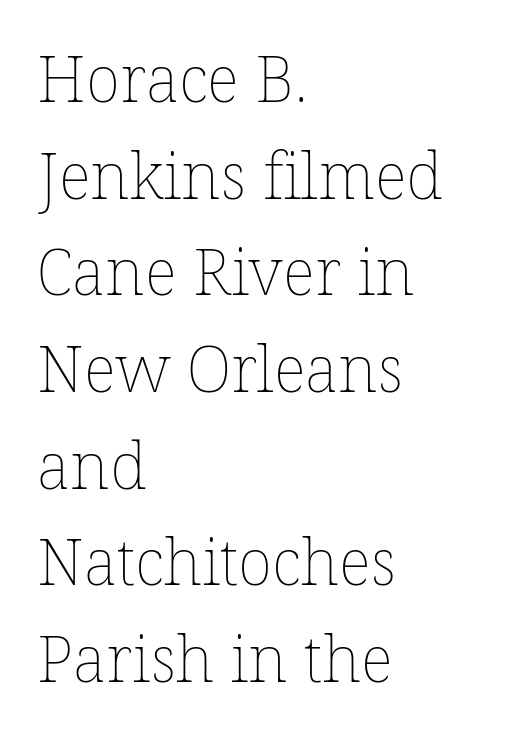
The letters look calm and open, with moderate or lighter stems. Where is the straight margin? On the left. Each letter keeps its own natural width here, so spacing adapts to shape. In terms of leading, this rendering sits right in the middle. Nobody touched the tracking dial on this one. The foot of each line stays bare and open.
